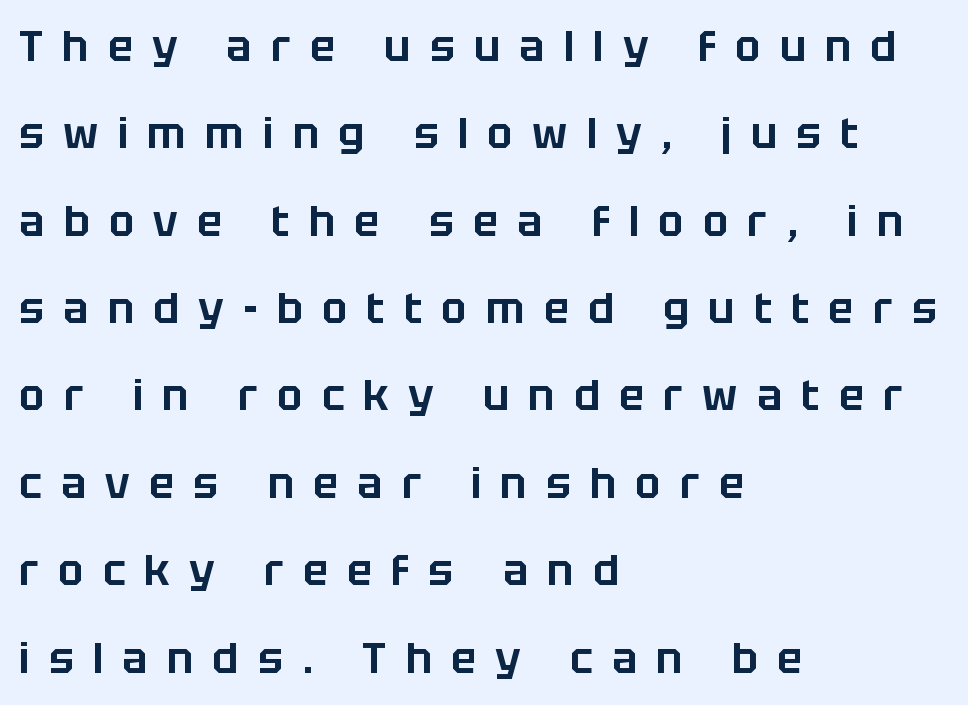
Q: Is the text italic (slanted)? A: No, it is upright.
Q: Is the typeface a serif or a sans-serif typeface? A: Sans-serif.
Q: Is the text underlined? A: No.
Q: How is the paragraph aligned? A: Left-aligned.
Q: Is the spacing between letters normal or unusually wide? A: Unusually wide.
Q: Is the spacing between lines tight, normal or loose? A: Loose.
Q: Width (condensed, normal, or wide)? A: Normal.
Q: Stroke contrast? A: Low.
Q: x-height? A: Large.
Q: Monospaced? A: No.
